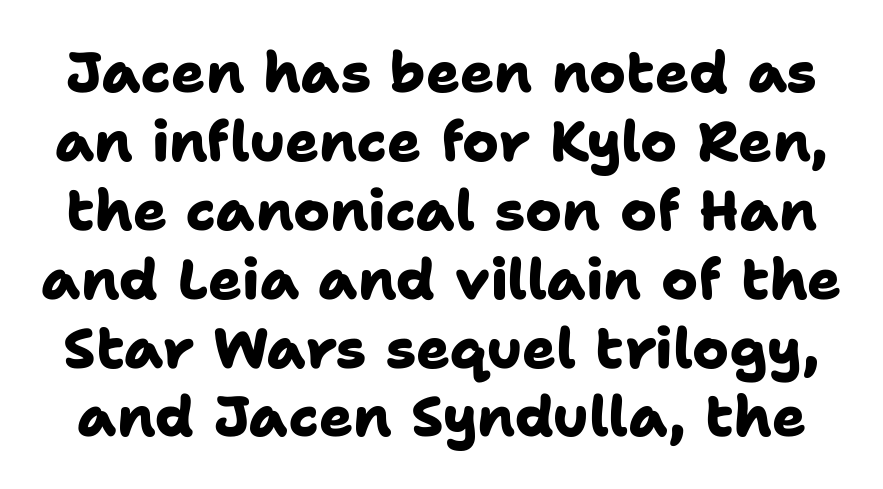
Q: Is the text bold? A: Yes.
Q: Is the typeface a serif or a sans-serif typeface? A: Sans-serif.
Q: Is the text underlined? A: No.
Q: Is the spacing between letters normal or unusually wide? A: Normal.
Q: Width (condensed, normal, or wide)? A: Normal.
Q: Stroke contrast? A: Low.
Q: x-height? A: Medium.
Q: Monospaced? A: No.
